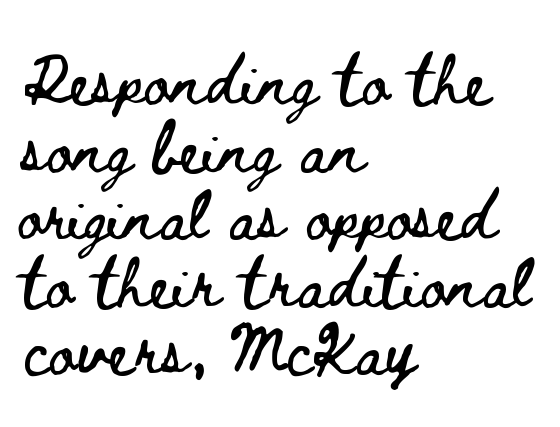
{"width": "wide", "stroke_contrast": "low", "x_height": "small", "monospaced": "no", "underline": "no", "align": "left", "line_spacing": "normal", "line_spacing_ratio": 1.38, "letter_spacing": "normal", "letter_spacing_em": 0.0, "glyph_px": 49}
